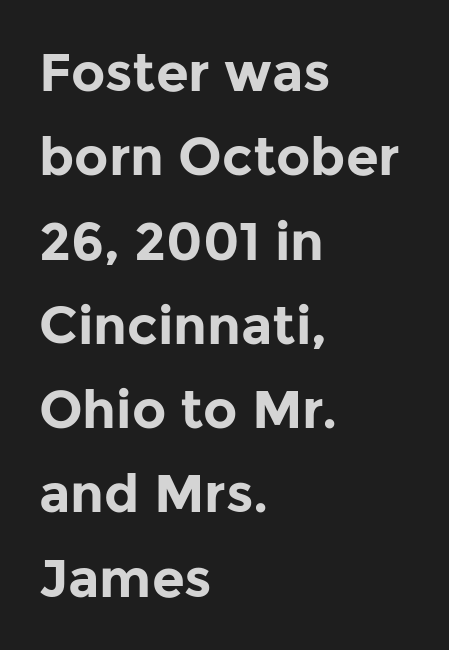
Compared with a centered layout, this one pins lines to the left instead. Rendered with straight, roman letterforms. The face used here is proportionally spaced, like ordinary book or web type. Does extra space separate the letters? No, they use regular spacing. Rule under the text: the space is simply empty.
